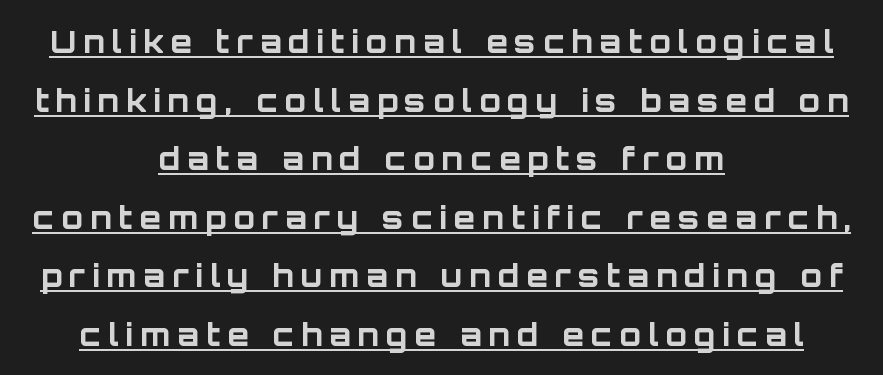
As a designer I'd log this as weight 700, bold. Students, observe the line beneath the letters — that is underlining. Posture: vertical. These lines are composed in type without serifs.
